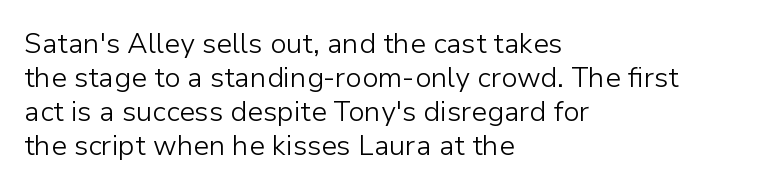
Q: Is the text bold? A: No.
Q: Is the text italic (slanted)? A: No, it is upright.
Q: Is the typeface a serif or a sans-serif typeface? A: Sans-serif.
Q: Is the text underlined? A: No.
Q: How is the paragraph aligned? A: Left-aligned.
Q: Is the spacing between letters normal or unusually wide? A: Normal.
Q: Width (condensed, normal, or wide)? A: Normal.
Q: Stroke contrast? A: Low.
Q: x-height? A: Medium.
Q: Monospaced? A: No.
